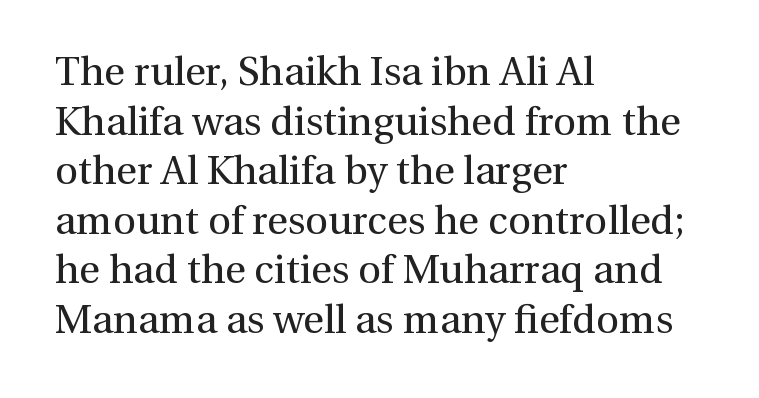
Note the varied advance widths — an 'i' is clearly narrower than an 'm'. Notice how the passage keeps a crisp vertical edge on the left only. Type without underlining. No extra tracking has been applied to these lines.
